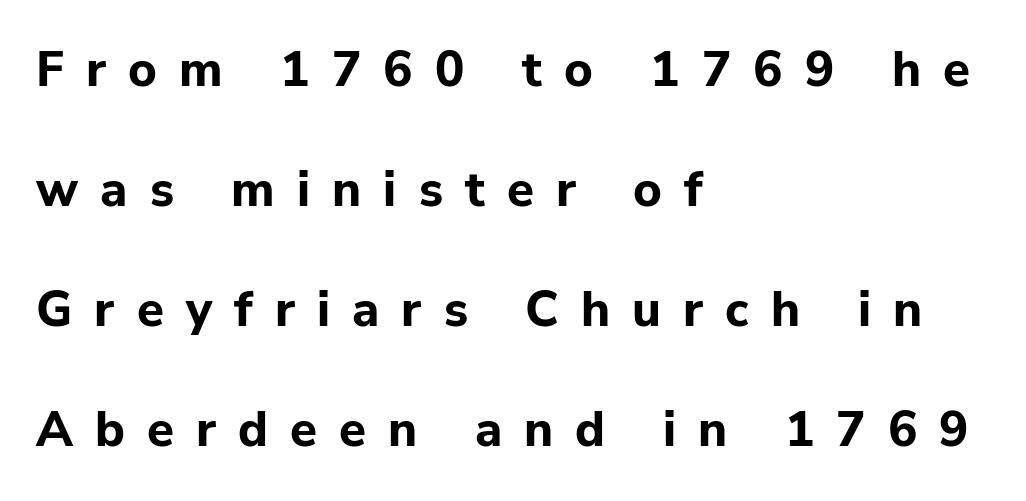
{"serif": "no", "italic": "no", "bold": "yes", "weight": "bold", "width": "normal", "stroke_contrast": "low", "x_height": "medium", "monospaced": "no", "underline": "no", "align": "left", "line_spacing": "loose", "line_spacing_ratio": 2.45, "letter_spacing": "wide", "letter_spacing_em": 0.45, "glyph_px": 49}
